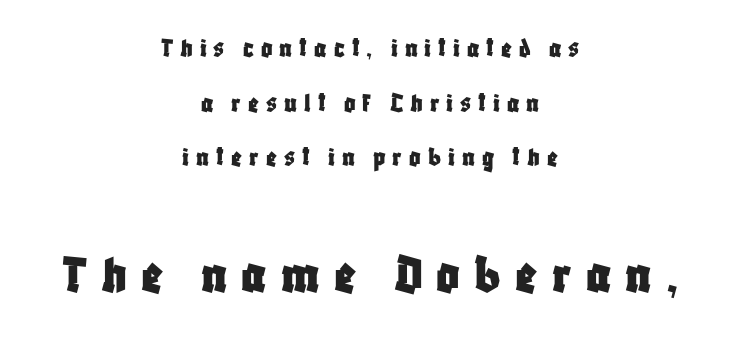
The image shows 57 px condensed sans-serif type, upright; set centered, loose line spacing (1.95x), unusually wide letter spacing (+0.25 em), not underlined; the second (bottom) block is 2.04x larger; low stroke contrast and a large x-height.
